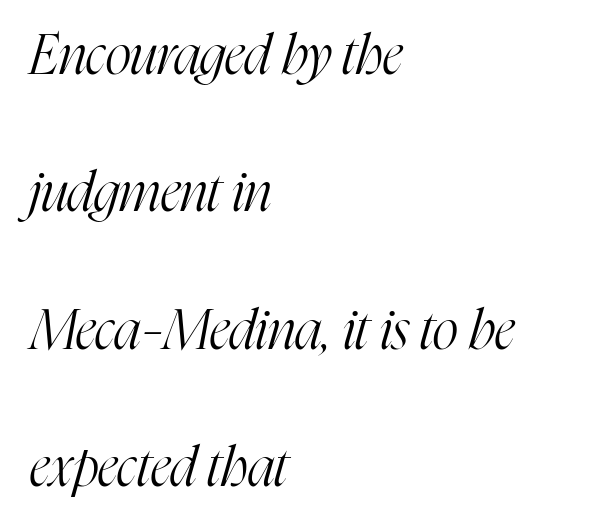
Bare-footed words on every line. Standard letterfit; no display-style spreading of the glyphs. This sample uses a serif face. Characters are canted at an angle relative to the baseline's perpendicular.
